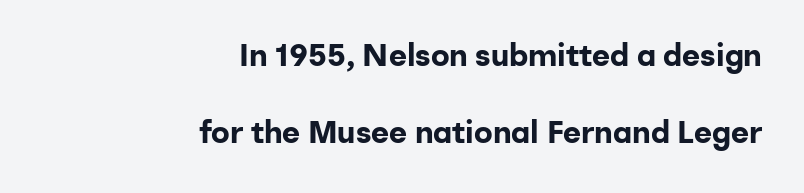
Q: Is the text bold? A: Yes.
Q: Is the text italic (slanted)? A: No, it is upright.
Q: Is the typeface a serif or a sans-serif typeface? A: Sans-serif.
Q: Is the text underlined? A: No.
Q: How is the paragraph aligned? A: Right-aligned.
Q: Is the spacing between letters normal or unusually wide? A: Normal.
Q: Is the spacing between lines tight, normal or loose? A: Loose.
Q: Width (condensed, normal, or wide)? A: Normal.
Q: Stroke contrast? A: Low.
Q: x-height? A: Medium.
Q: Monospaced? A: No.
